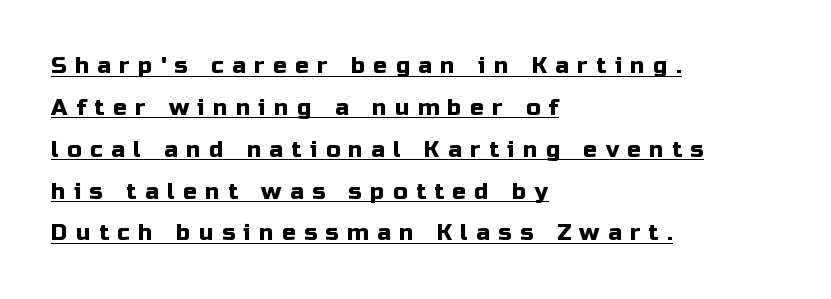
{"italic": "no", "underline": "yes", "align": "left", "line_spacing_ratio": 1.82, "letter_spacing": "wide", "letter_spacing_em": 0.36, "glyph_px": 23}
